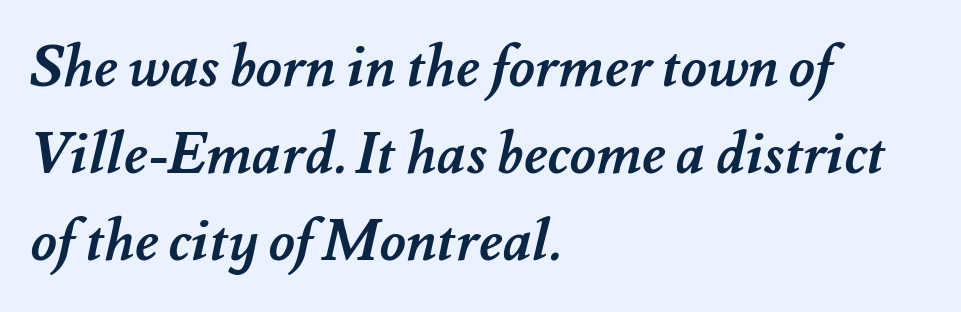
Q: Is the text bold? A: Yes.
Q: Is the text underlined? A: No.
Q: How is the paragraph aligned? A: Left-aligned.
Q: Is the spacing between letters normal or unusually wide? A: Normal.
Q: Is the spacing between lines tight, normal or loose? A: Normal.
Q: Width (condensed, normal, or wide)? A: Normal.
Q: Stroke contrast? A: Medium.
Q: x-height? A: Small.
Q: Monospaced? A: No.
